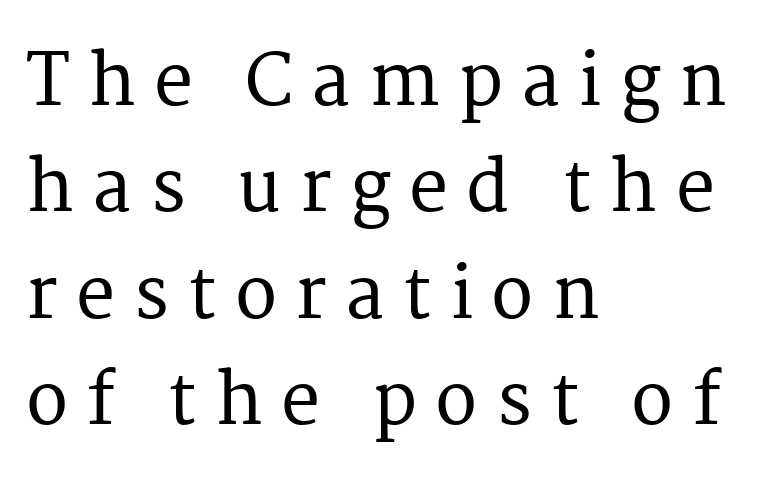
The image shows 70 px serif type, upright; set left-aligned, normal line spacing (1.52x), unusually wide letter spacing (+0.26 em), not underlined; medium stroke contrast and a medium x-height.
